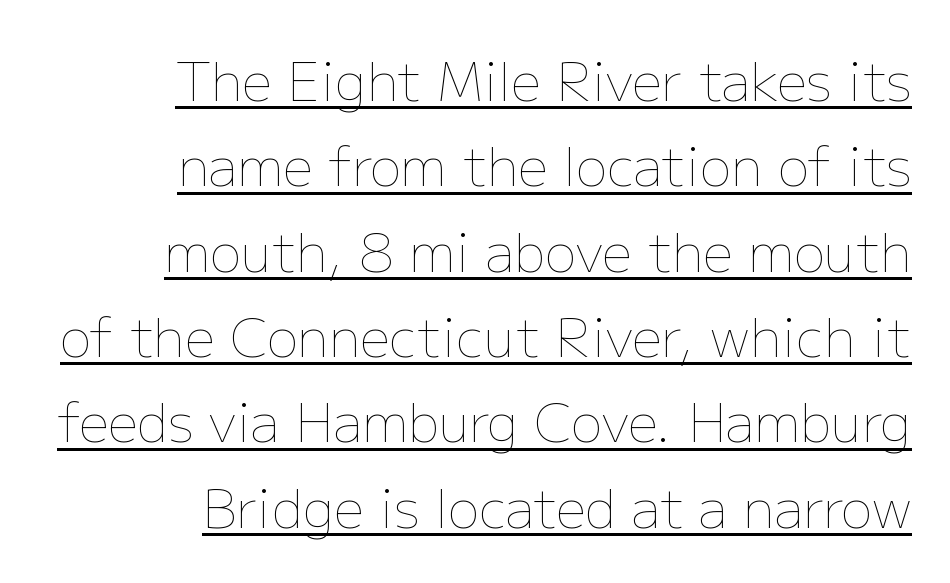
Q: Is the text bold? A: No.
Q: Is the text italic (slanted)? A: No, it is upright.
Q: Is the text underlined? A: Yes.
Q: How is the paragraph aligned? A: Right-aligned.
Q: Is the spacing between letters normal or unusually wide? A: Normal.
Q: Is the spacing between lines tight, normal or loose? A: Normal.
Q: Width (condensed, normal, or wide)? A: Normal.
Q: Stroke contrast? A: Low.
Q: x-height? A: Medium.
Q: Monospaced? A: No.
